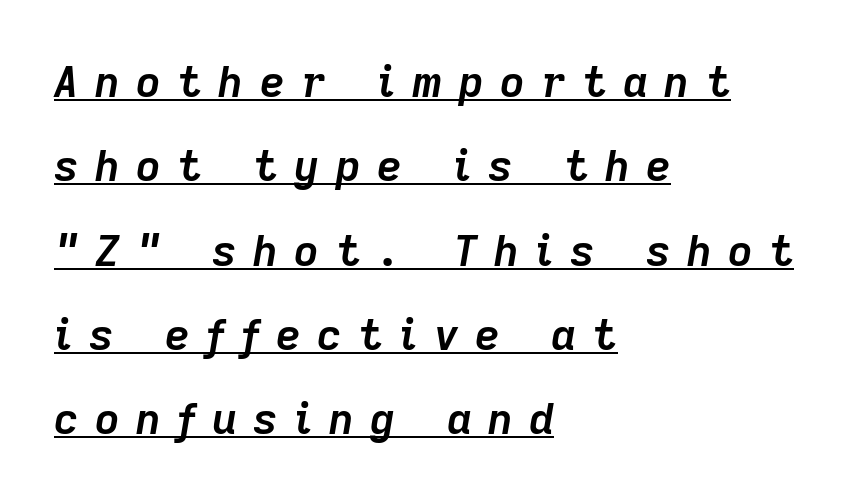
These lines have a slow, spaced-out rhythm from letter to letter. A rule runs beneath these lines of type. Typesetter's note: full bold, strokes at maximum text heaviness. Proportional: the letters do not fall into vertical columns. When letters slant like this, we call the style italic. The setting favours the left margin, as ordinary paragraphs usually do.
